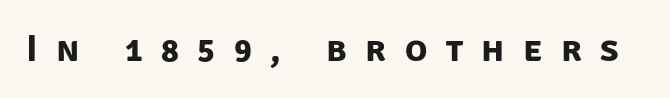
Underline: absent. Do the characters align in a grid? No, the font is proportional. Is the letter spacing exaggerated? Yes — the characters are pushed far apart. The glyphs in this specimen are sans serif. Is the type bold? Yes — the strokes are clearly thick and heavy.
